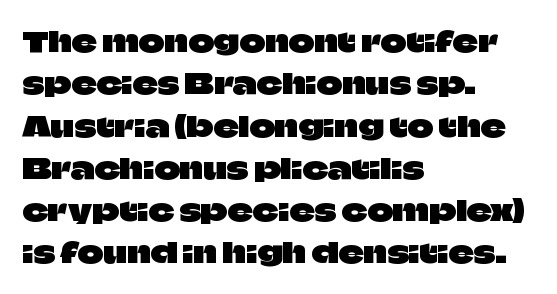
The image shows 28 px sans-serif type, upright; set left-aligned, normal line spacing (1.51x), normal letter spacing, not underlined; low stroke contrast and a large x-height.
